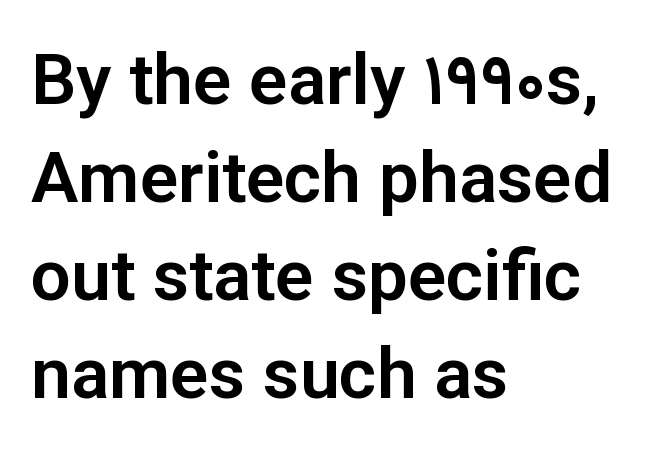
Unlike a traditional serif, this face leaves its strokes unadorned. Standard letterfit; no display-style spreading of the glyphs. These lines were composed using upright roman letters. Casual observation: everything's shoved over to the left.
